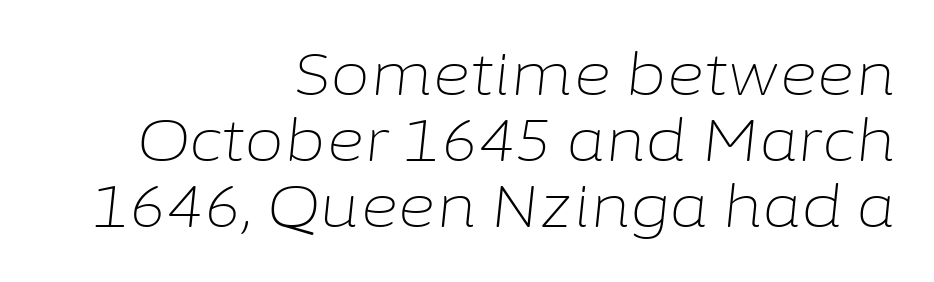
{"italic": "yes", "lean": "right", "slant_degrees": 6, "bold": "no", "weight": "light", "width": "normal", "stroke_contrast": "low", "x_height": "medium", "monospaced": "no", "underline": "no", "align": "right", "line_spacing": "tight", "line_spacing_ratio": 1.14, "letter_spacing": "normal", "letter_spacing_em": 0.0, "glyph_px": 58}
